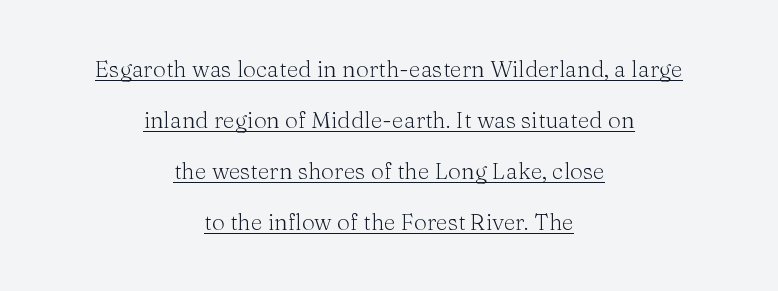
Q: Is the text bold? A: No.
Q: Is the text italic (slanted)? A: No, it is upright.
Q: Is the text underlined? A: Yes.
Q: How is the paragraph aligned? A: Centered.
Q: Is the spacing between letters normal or unusually wide? A: Normal.
Q: Is the spacing between lines tight, normal or loose? A: Loose.
